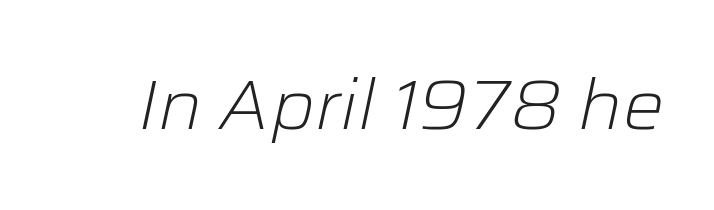
Q: Is the text bold? A: No.
Q: Is the text italic (slanted)? A: Yes, it leans right by about 12 degrees.
Q: Is the text underlined? A: No.
Q: Is the spacing between letters normal or unusually wide? A: Normal.
Q: Width (condensed, normal, or wide)? A: Normal.
Q: Stroke contrast? A: Low.
Q: x-height? A: Medium.
Q: Monospaced? A: No.
